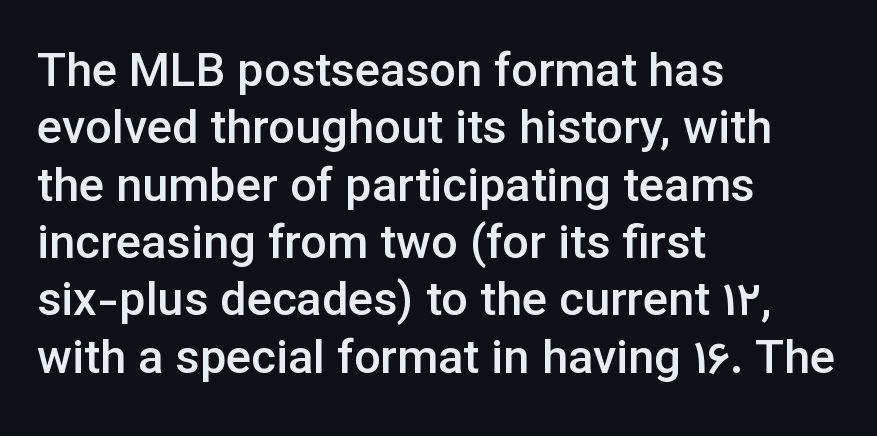
{"serif": "no", "italic": "no", "bold": "semi", "weight": "semibold", "width": "normal", "stroke_contrast": "low", "x_height": "medium", "monospaced": "no", "underline": "no", "align": "left", "line_spacing_ratio": 1.22, "letter_spacing": "normal", "letter_spacing_em": 0.0, "glyph_px": 47}
